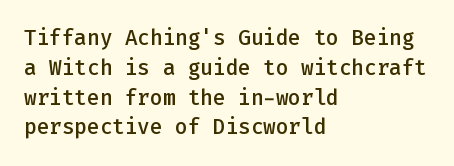
The image shows 21 px text type, upright; set left-aligned, normal line spacing (1.42x), normal letter spacing, not underlined.
